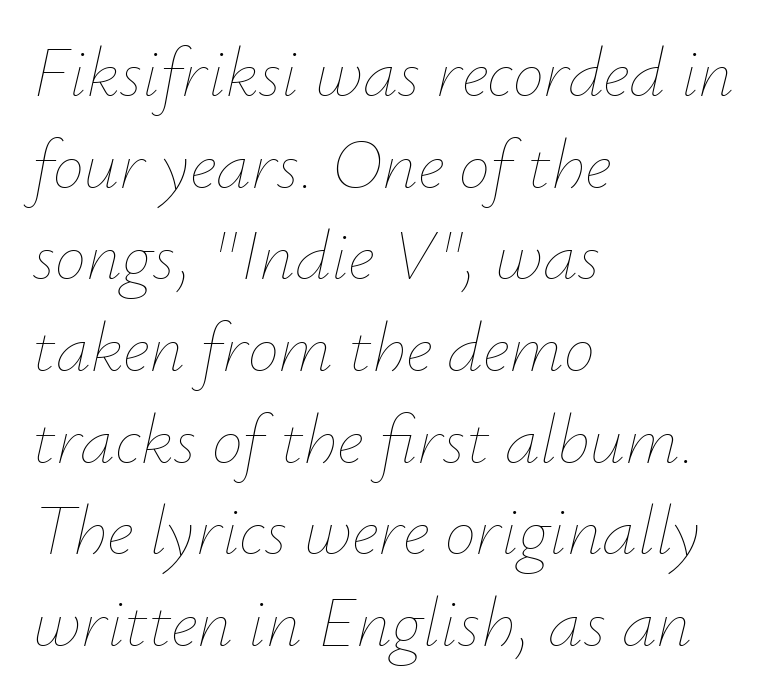
Q: Is the text bold? A: No.
Q: Is the text italic (slanted)? A: Yes, it leans right by about 12 degrees.
Q: Is the text underlined? A: No.
Q: How is the paragraph aligned? A: Left-aligned.
Q: Is the spacing between letters normal or unusually wide? A: Normal.
Q: Is the spacing between lines tight, normal or loose? A: Normal.
Q: Width (condensed, normal, or wide)? A: Normal.
Q: Stroke contrast? A: Low.
Q: x-height? A: Small.
Q: Monospaced? A: No.
